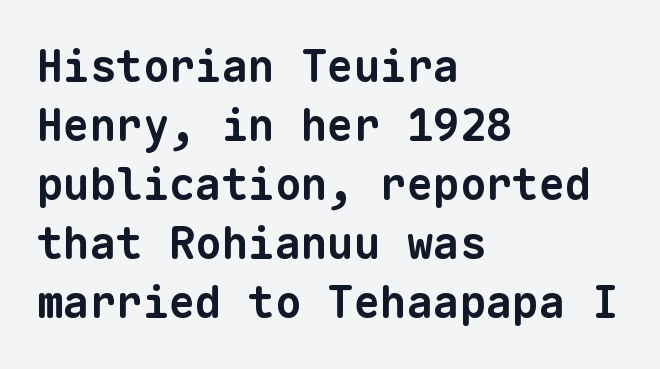
{"serif": "no", "bold": "yes", "weight": "bold", "width": "normal", "stroke_contrast": "low", "x_height": "medium", "monospaced": "yes", "underline": "no", "align": "left", "line_spacing": "normal", "line_spacing_ratio": 1.34, "letter_spacing": "normal", "letter_spacing_em": 0.0, "glyph_px": 44}
